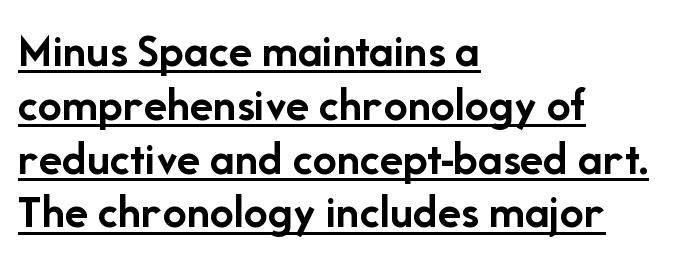
Characters follow at the spacing the type designer built in. Honestly, the rows look squashed on top of each other. The letters advance in unequal steps, a hallmark of proportional type. The lettering is marked with a stroke running underneath it. Posture: straight, roman, zero tilt. The face used here has the dense, thick strokes of a bold.
